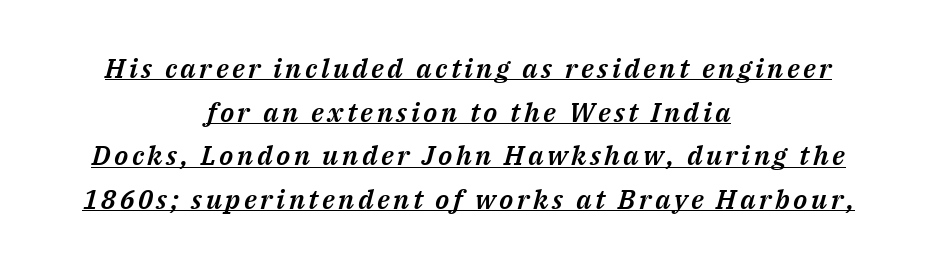
Is there an underline? Yes — a line sits under the letters. Horizontally, the lines are justified to the midpoint only. Evenly set lines give the paragraph a standard silhouette. Would a proofreader flag this as italicized? Yes.
